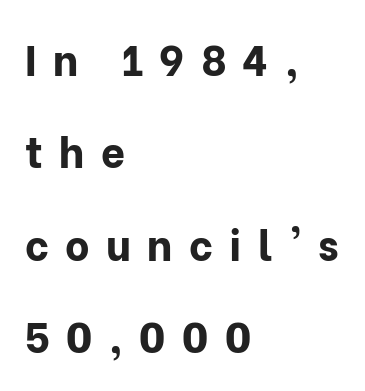
{"serif": "no", "italic": "no", "bold": "yes", "weight": "bold", "width": "normal", "stroke_contrast": "low", "x_height": "medium", "monospaced": "no", "underline": "no", "align": "left", "line_spacing": "loose", "line_spacing_ratio": 2.2, "letter_spacing": "wide", "letter_spacing_em": 0.39, "glyph_px": 42}
